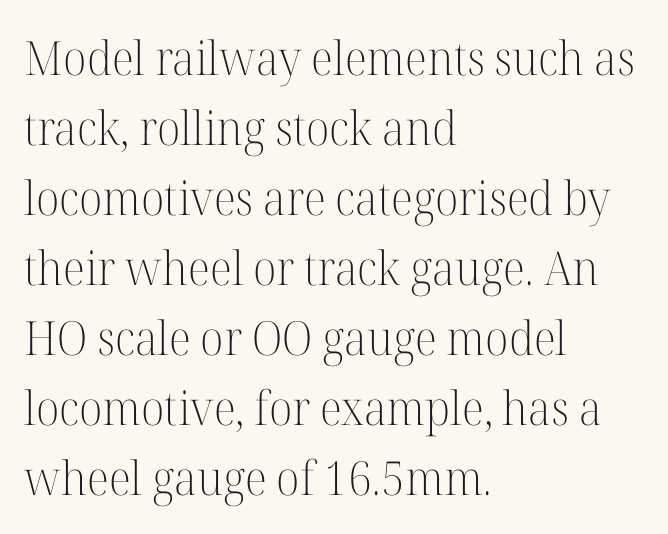
The image shows 47 px light serif type, upright; set left-aligned, normal line spacing (1.49x), normal letter spacing, not underlined; high stroke contrast and a medium x-height.
